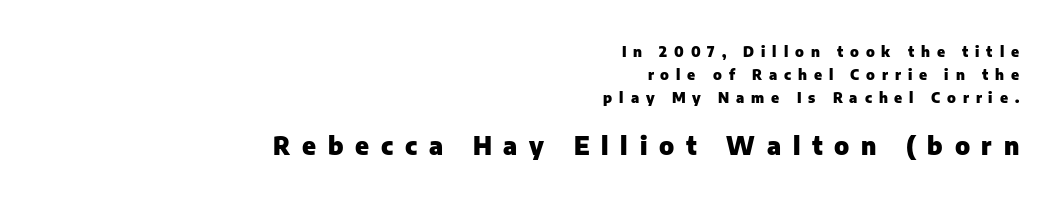
The image shows 24 px bold type, upright; set right-aligned, normal line spacing (1.63x), unusually wide letter spacing (+0.49 em), not underlined; the second (bottom) block is 1.71x larger.
